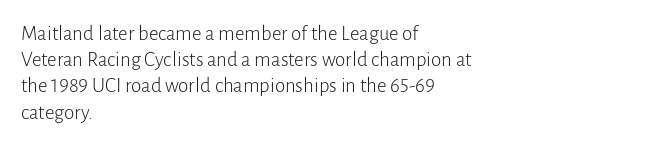
The image shows 21 px text type, upright; set left-aligned, normal line spacing (1.25x), normal letter spacing, not underlined.
